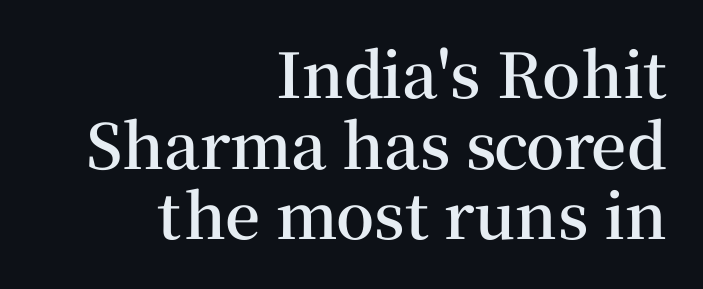
{"serif": "yes", "italic": "no", "bold": "semi", "weight": "semibold", "width": "normal", "stroke_contrast": "medium", "x_height": "medium", "monospaced": "no", "underline": "no", "align": "right", "line_spacing": "tight", "line_spacing_ratio": 1.14, "letter_spacing": "normal", "letter_spacing_em": 0.0, "glyph_px": 62}
